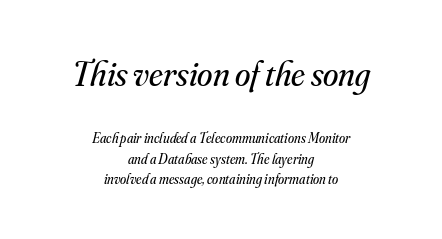
The image shows 35 px regular-weight serif type, italic (leaning right); set centered, normal line spacing (1.44x), normal letter spacing, not underlined; the first (top) block is 2.5x larger; medium stroke contrast and a small x-height.
